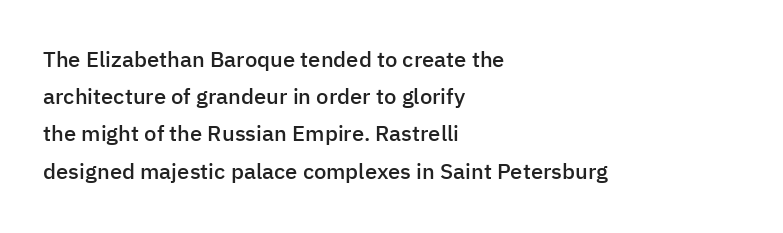
{"italic": "no", "bold": "semi", "underline": "no", "align": "left", "line_spacing": "normal", "line_spacing_ratio": 1.69, "letter_spacing": "normal", "letter_spacing_em": 0.0, "glyph_px": 22}
